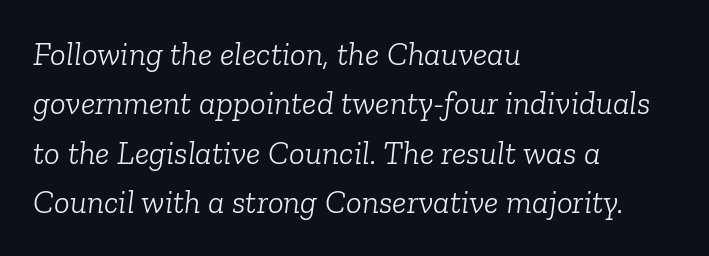
It's the slanting kind of type. On a weight scale, this lands at 450 or below. The passage shown is typeset with a serif family. Letters rest on an invisible, unmarked baseline. The rendering keeps characters at their native spacing.
